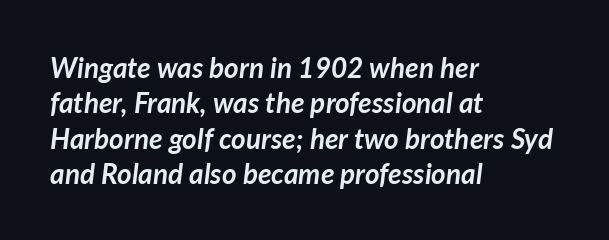
{"italic": "yes", "lean": "right", "slant_degrees": 7, "bold": "yes", "weight": "semibold", "width": "normal", "stroke_contrast": "low", "x_height": "medium", "monospaced": "no", "underline": "no", "align": "left", "line_spacing": "normal", "line_spacing_ratio": 1.26, "letter_spacing": "normal", "letter_spacing_em": 0.0, "glyph_px": 28}
